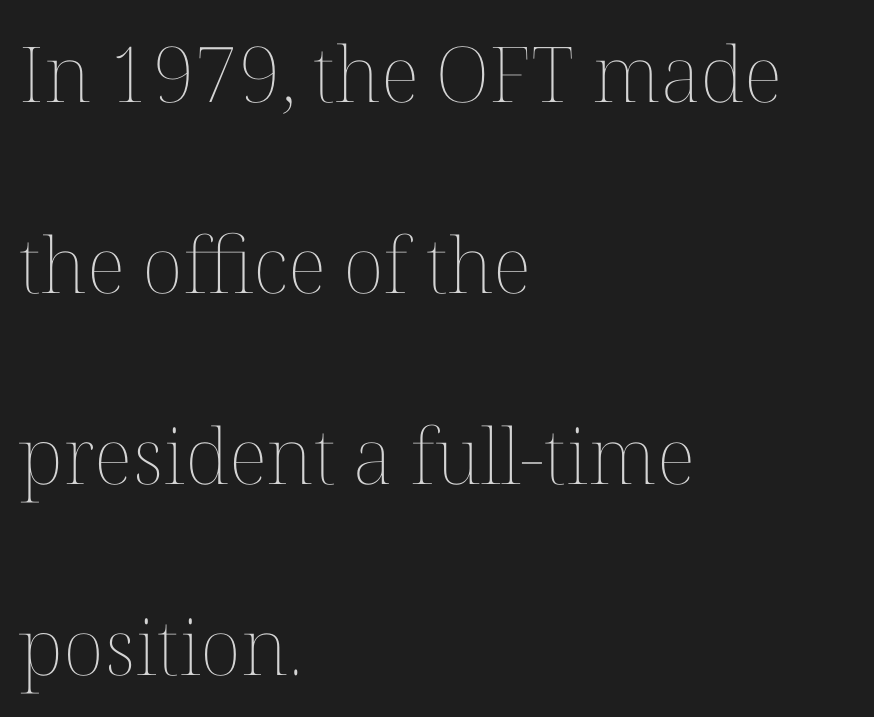
The image shows 77 px thin type, upright; set left-aligned, loose line spacing (2.48x), normal letter spacing, not underlined; medium stroke contrast and a medium x-height.
